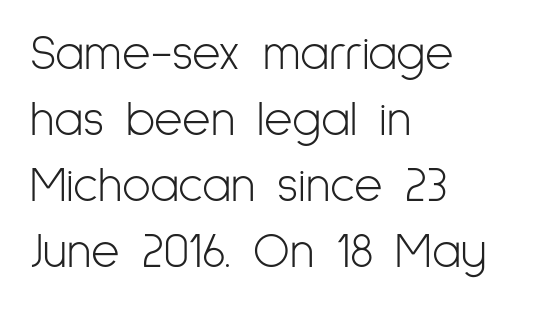
The image shows 49 px light, condensed sans-serif type, upright; set left-aligned, normal line spacing (1.35x), normal letter spacing, not underlined; low stroke contrast and a medium x-height.
